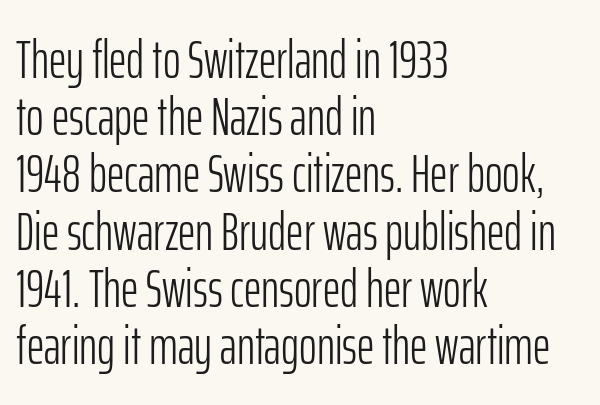
{"serif": "no", "italic": "no", "bold": "no", "weight": "light", "width": "condensed", "stroke_contrast": "low", "x_height": "medium", "monospaced": "no", "underline": "no", "align": "left", "line_spacing": "tight", "line_spacing_ratio": 1.06, "letter_spacing": "normal", "letter_spacing_em": 0.0, "glyph_px": 54}
